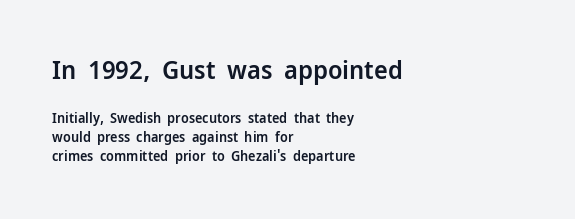
The text block is weighted toward the left margin, trailing off unevenly rightward. Notice how the stems are strictly vertical — no italics here. The initial chunk of copy outweighs the following chunk in type size. Descenders are the only things crossing below the line. Vertically, the passage feels balanced, rows spaced as you'd expect.
